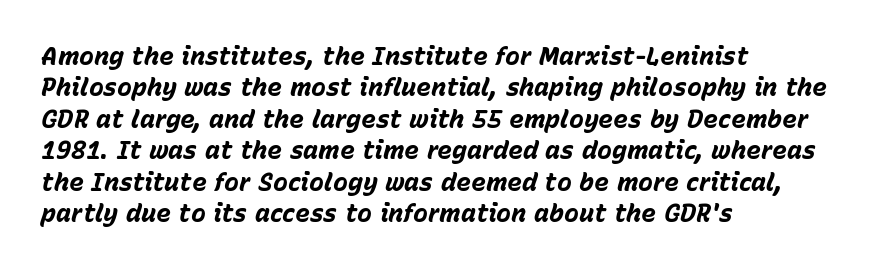
{"italic": "yes", "lean": "right", "slant_degrees": 15, "bold": "yes", "underline": "no", "align": "left", "line_spacing": "normal", "line_spacing_ratio": 1.26, "letter_spacing": "normal", "letter_spacing_em": 0.0, "glyph_px": 25}
